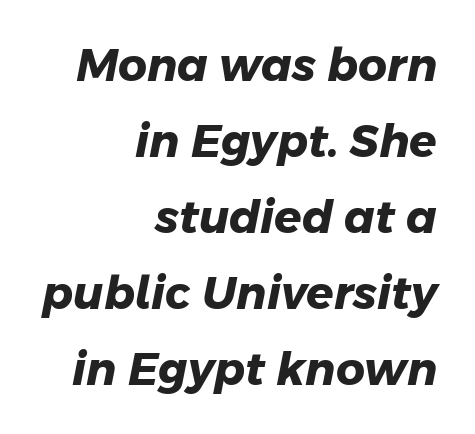
Letter spacing: default. Typesetter's note: full bold, strokes at maximum text heaviness. Line ends are locked; line starts wander. Rows of type keep a routine distance in the vertical direction. These lines are composed in type without serifs.
